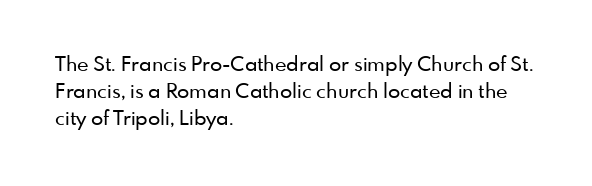
The image shows 20 px text type, upright; set left-aligned, normal line spacing (1.36x), normal letter spacing, not underlined.
